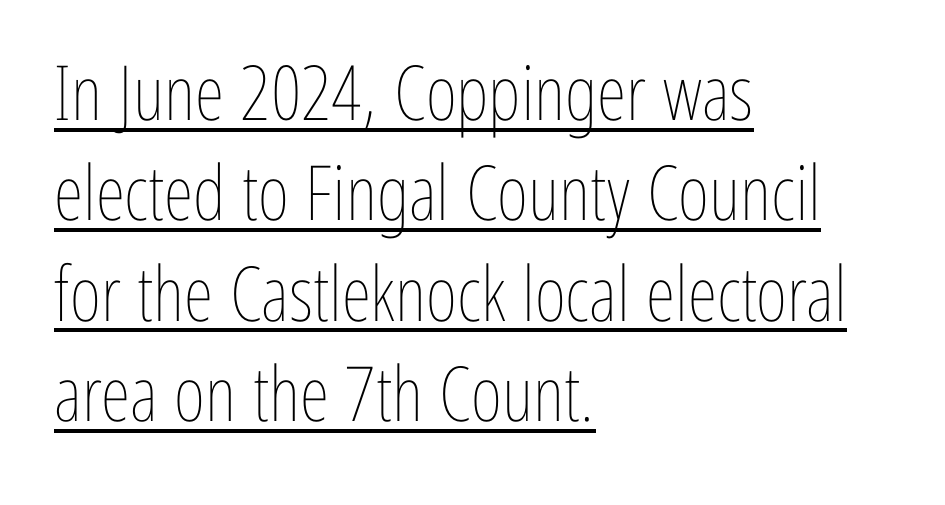
{"italic": "no", "bold": "no", "weight": "thin", "width": "condensed", "stroke_contrast": "low", "x_height": "medium", "monospaced": "no", "underline": "yes", "align": "left", "line_spacing": "normal", "line_spacing_ratio": 1.32, "letter_spacing": "normal", "letter_spacing_em": 0.0, "glyph_px": 76}
